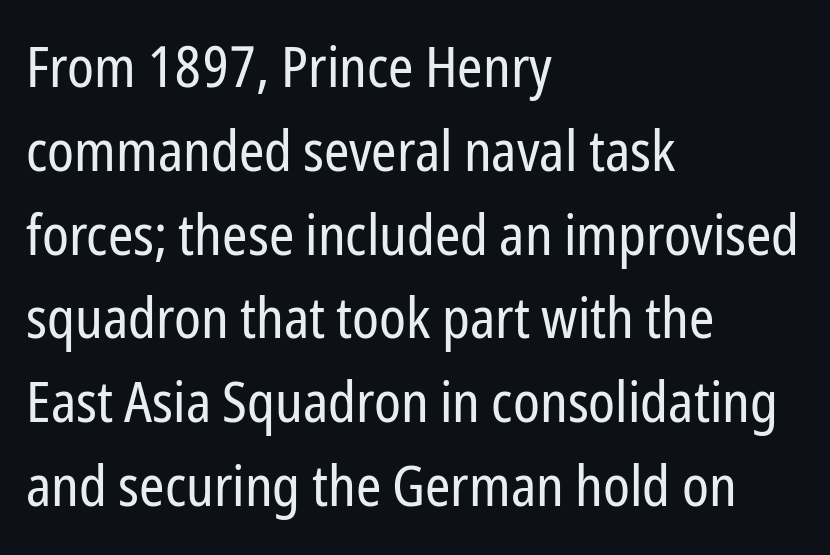
The image shows 57 px regular-weight, condensed sans-serif type, upright; set left-aligned, normal line spacing (1.47x), normal letter spacing, not underlined; low stroke contrast and a medium x-height.
